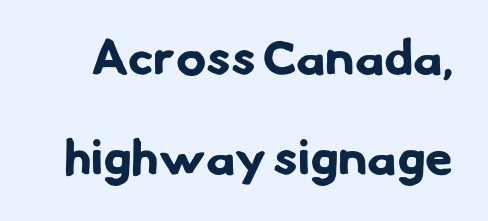
The image shows 50 px bold sans-serif type; set loose line spacing (2.01x), normal letter spacing, not underlined; low stroke contrast and a small x-height.
